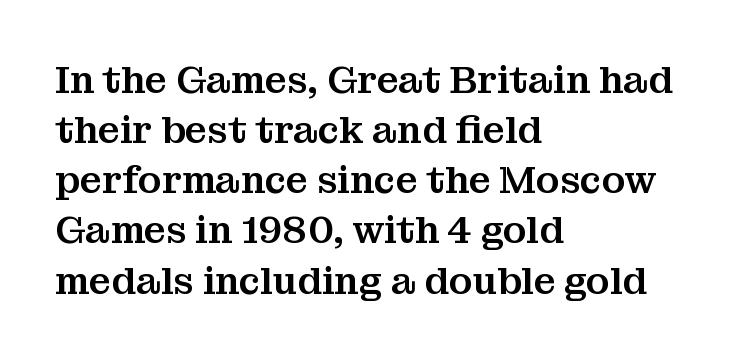
{"serif": "yes", "italic": "no", "width": "normal", "stroke_contrast": "medium", "x_height": "medium", "monospaced": "no", "underline": "no", "align": "left", "line_spacing": "normal", "line_spacing_ratio": 1.32, "letter_spacing": "normal", "letter_spacing_em": 0.0, "glyph_px": 38}
